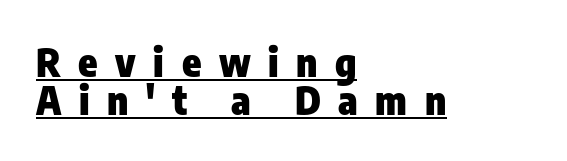
The image shows 39 px heavy, condensed sans-serif type, upright; set left-aligned, tight line spacing (0.98x), unusually wide letter spacing (+0.45 em), underlined; low stroke contrast and a medium x-height.
